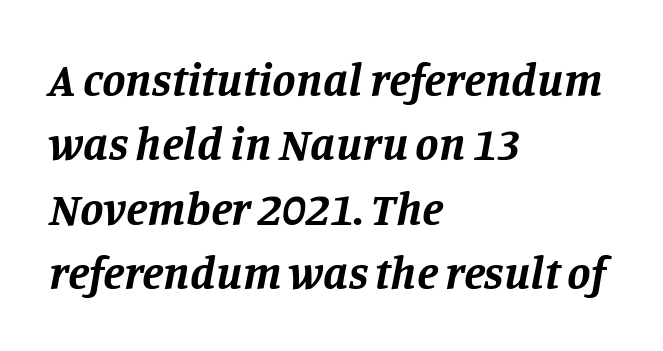
Q: Is the text bold? A: Yes.
Q: Is the text italic (slanted)? A: Yes, it leans right by about 11 degrees.
Q: Is the typeface a serif or a sans-serif typeface? A: Serif.
Q: Is the text underlined? A: No.
Q: How is the paragraph aligned? A: Left-aligned.
Q: Is the spacing between letters normal or unusually wide? A: Normal.
Q: Is the spacing between lines tight, normal or loose? A: Normal.
Q: Width (condensed, normal, or wide)? A: Normal.
Q: Stroke contrast? A: Low.
Q: x-height? A: Large.
Q: Monospaced? A: No.
